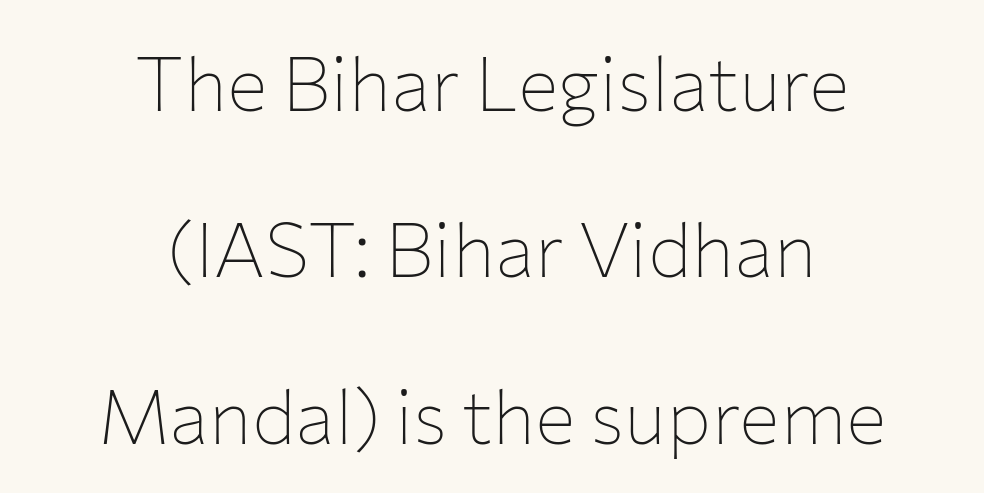
Q: Is the text bold? A: No.
Q: Is the text italic (slanted)? A: No, it is upright.
Q: Is the typeface a serif or a sans-serif typeface? A: Sans-serif.
Q: Is the text underlined? A: No.
Q: How is the paragraph aligned? A: Centered.
Q: Is the spacing between letters normal or unusually wide? A: Normal.
Q: Is the spacing between lines tight, normal or loose? A: Loose.
Q: Width (condensed, normal, or wide)? A: Normal.
Q: Stroke contrast? A: Low.
Q: x-height? A: Medium.
Q: Monospaced? A: No.
